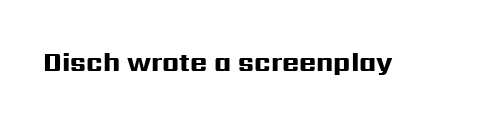
Only glyphs here, with clear space below each row. Rendered with straight, roman letterforms. The glyphs have the mass of a bold cut. Observe the ordinary spacing: letters are neighbours, not strangers.
